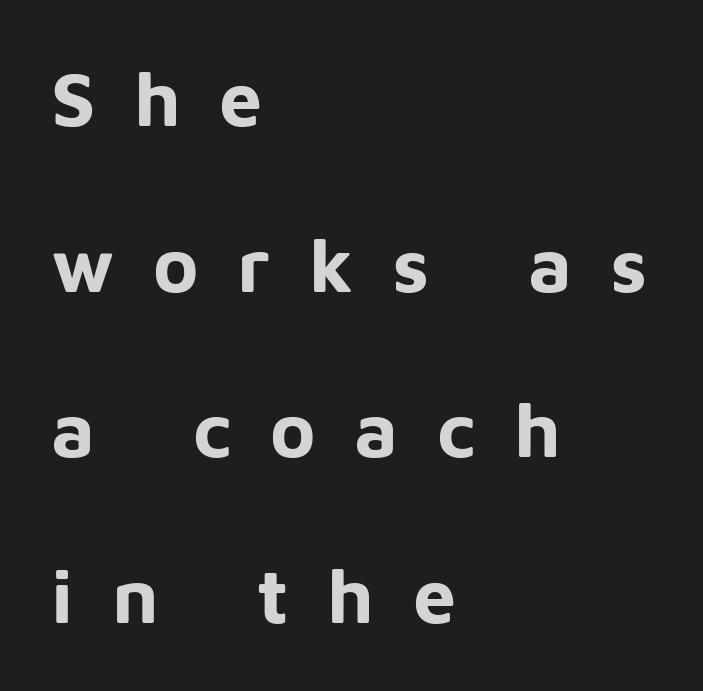
Q: Is the text bold? A: Yes.
Q: Is the text italic (slanted)? A: No, it is upright.
Q: Is the typeface a serif or a sans-serif typeface? A: Sans-serif.
Q: Is the text underlined? A: No.
Q: How is the paragraph aligned? A: Left-aligned.
Q: Is the spacing between letters normal or unusually wide? A: Unusually wide.
Q: Is the spacing between lines tight, normal or loose? A: Loose.
Q: Width (condensed, normal, or wide)? A: Normal.
Q: Stroke contrast? A: Low.
Q: x-height? A: Medium.
Q: Monospaced? A: No.
